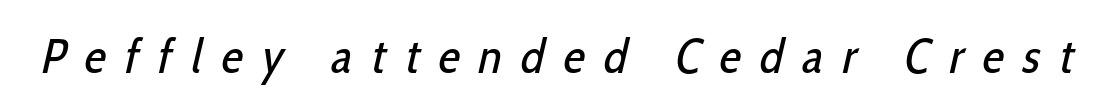
{"serif": "no", "bold": "no", "weight": "regular", "width": "condensed", "stroke_contrast": "low", "x_height": "medium", "monospaced": "no", "underline": "no", "letter_spacing": "wide", "letter_spacing_em": 0.4, "glyph_px": 48}
